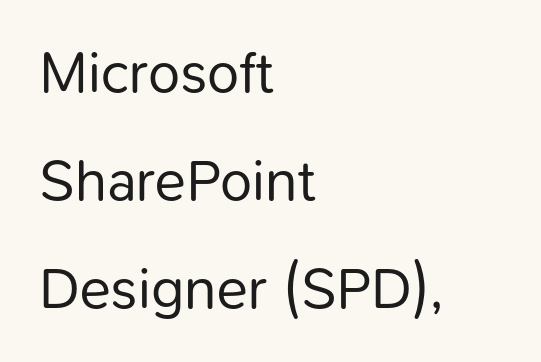
Q: Is the text bold? A: No.
Q: Is the text italic (slanted)? A: No, it is upright.
Q: Is the typeface a serif or a sans-serif typeface? A: Sans-serif.
Q: Is the text underlined? A: No.
Q: How is the paragraph aligned? A: Left-aligned.
Q: Is the spacing between letters normal or unusually wide? A: Normal.
Q: Width (condensed, normal, or wide)? A: Normal.
Q: Stroke contrast? A: Low.
Q: x-height? A: Medium.
Q: Monospaced? A: No.
